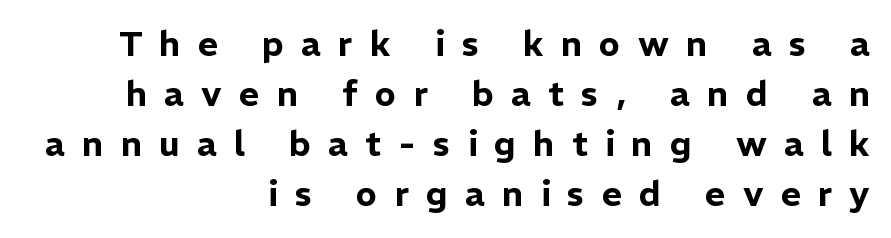
{"serif": "no", "italic": "no", "width": "normal", "stroke_contrast": "low", "x_height": "medium", "monospaced": "no", "underline": "no", "align": "right", "line_spacing": "normal", "line_spacing_ratio": 1.43, "letter_spacing": "wide", "letter_spacing_em": 0.49, "glyph_px": 35}
